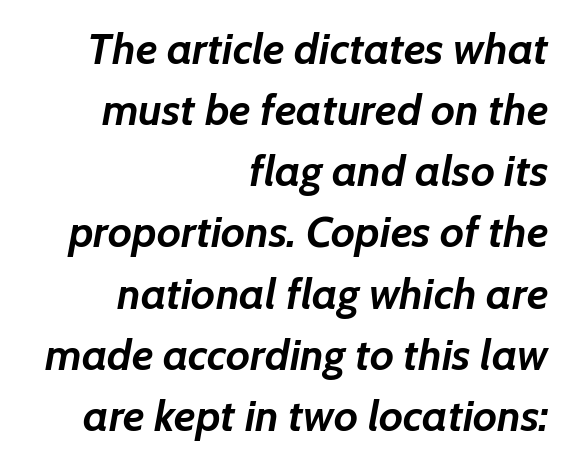
The image shows 44 px semibold type, italic (leaning right); set right-aligned, normal line spacing (1.39x), normal letter spacing, not underlined; low stroke contrast and a medium x-height.
